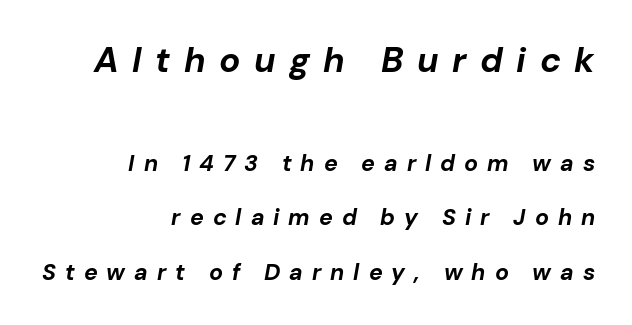
Q: Is the text bold? A: Yes.
Q: Is the text italic (slanted)? A: Yes, it leans right by about 10 degrees.
Q: Is the text underlined? A: No.
Q: How is the paragraph aligned? A: Right-aligned.
Q: Is the spacing between letters normal or unusually wide? A: Unusually wide.
Q: Is the spacing between lines tight, normal or loose? A: Loose.
Q: Which block of text is set in a larger size, the first (top) or the second (bottom)? A: The first (top) one.
Q: Width (condensed, normal, or wide)? A: Normal.
Q: Stroke contrast? A: Low.
Q: x-height? A: Medium.
Q: Monospaced? A: No.
